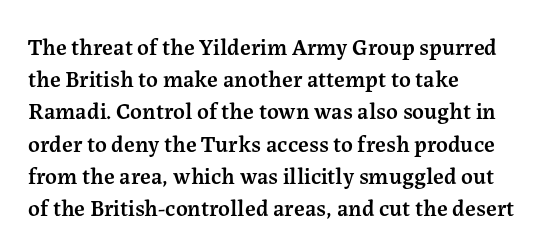
The foot of each line stays bare and open. Evenly set lines give the paragraph a standard silhouette. Left-aligned paragraph, ragged on the right. Does the lettering tilt? It doesn't — this is upright. The line texture is even and compact thanks to regular tracking.
